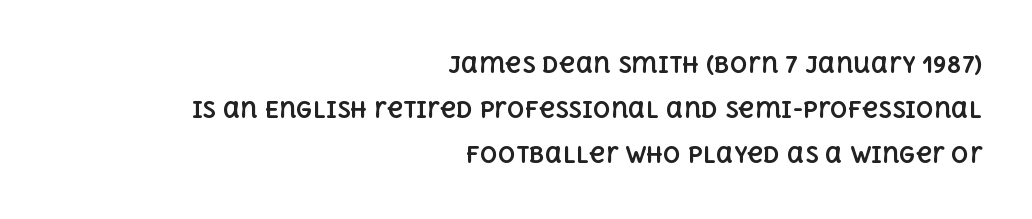
{"italic": "no", "bold": "yes", "underline": "no", "align": "right", "line_spacing": "loose", "line_spacing_ratio": 2.04, "letter_spacing": "normal", "letter_spacing_em": 0.0, "glyph_px": 22}
